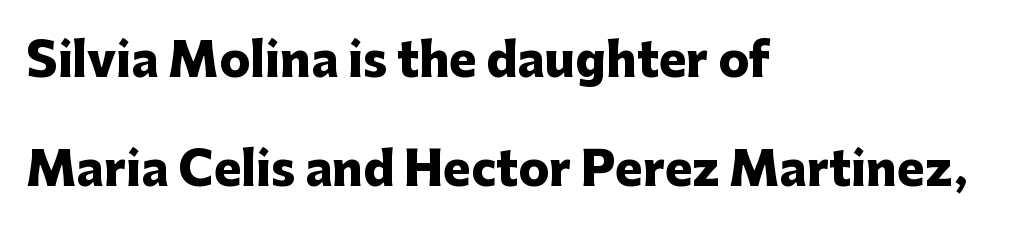
{"serif": "no", "italic": "no", "bold": "yes", "weight": "heavy", "width": "normal", "stroke_contrast": "low", "x_height": "medium", "monospaced": "no", "underline": "no", "align": "left", "line_spacing": "loose", "line_spacing_ratio": 2.36, "letter_spacing": "normal", "letter_spacing_em": 0.0, "glyph_px": 46}
